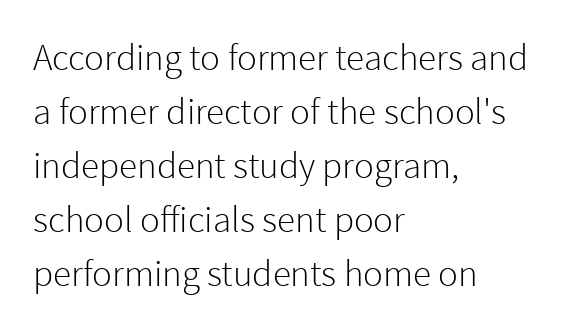
The image shows 37 px light sans-serif type, upright; set left-aligned, normal line spacing (1.46x), normal letter spacing, not underlined; a medium x-height.
